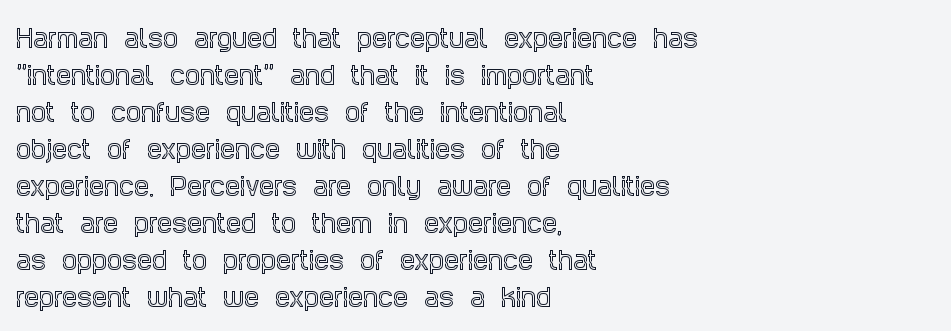
Q: Is the text italic (slanted)? A: No, it is upright.
Q: Is the text underlined? A: No.
Q: How is the paragraph aligned? A: Left-aligned.
Q: Is the spacing between letters normal or unusually wide? A: Normal.
Q: Is the spacing between lines tight, normal or loose? A: Normal.
